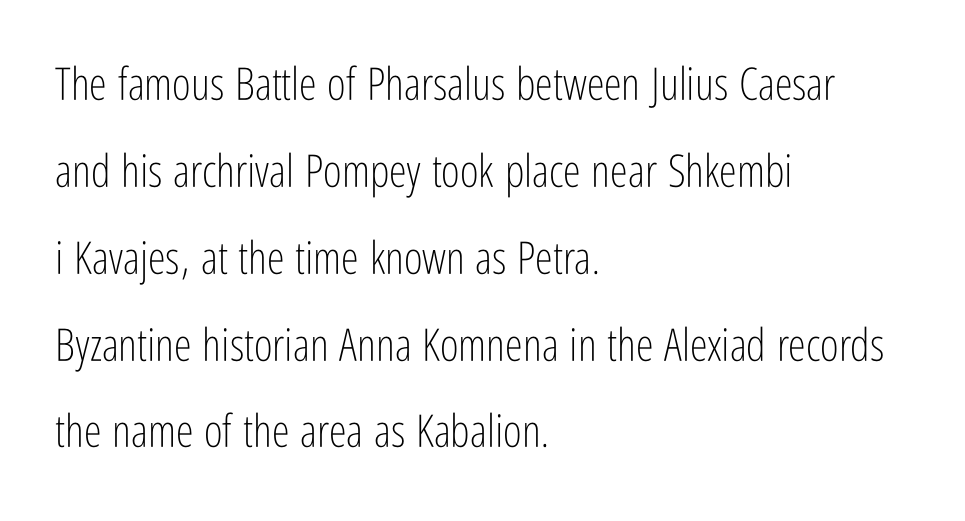
{"serif": "no", "italic": "no", "bold": "no", "weight": "light", "width": "condensed", "stroke_contrast": "low", "x_height": "medium", "monospaced": "no", "underline": "no", "align": "left", "line_spacing": "loose", "line_spacing_ratio": 1.93, "letter_spacing": "normal", "letter_spacing_em": 0.0, "glyph_px": 45}
